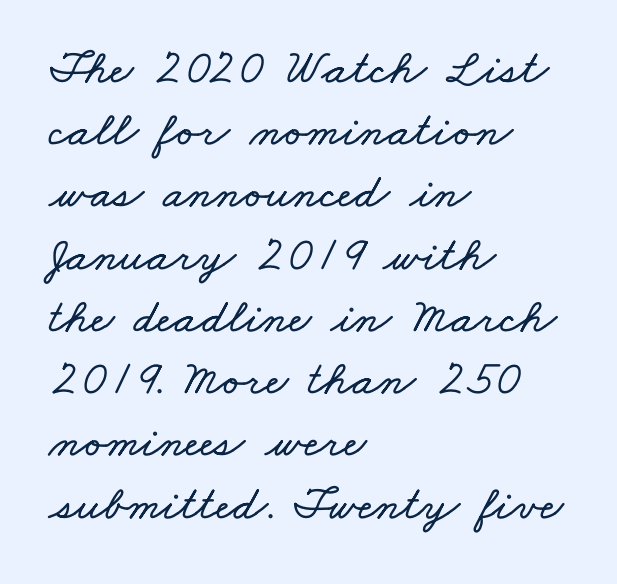
The image shows 49 px wide type; set left-aligned, normal line spacing (1.27x), normal letter spacing, not underlined; low stroke contrast and a small x-height.
